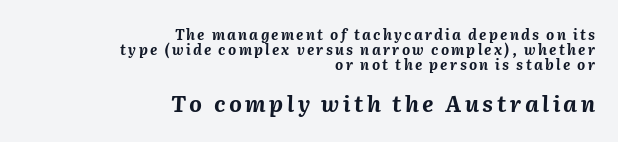
The image shows 22 px bold type, italic (leaning right); set right-aligned, tight line spacing (1.07x), not underlined; the second (bottom) block is 1.57x larger.
